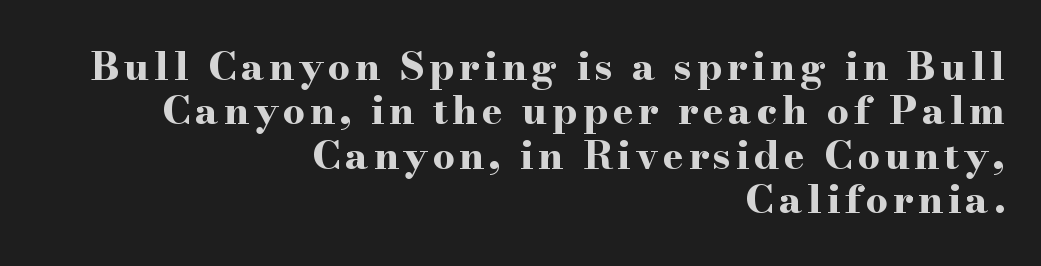
The image shows 39 px bold, wide serif type, upright; set right-aligned, tight line spacing (1.14x), not underlined; high stroke contrast and a small x-height.
